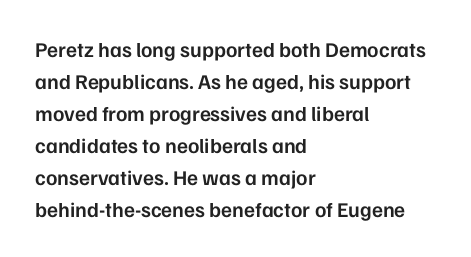
No word sits above an underline. This sample is left-justified, so line endings fall wherever the words run out. Honestly, the row spacing looks completely unremarkable. Students, this is semibold: more ink than regular, less than bold.
